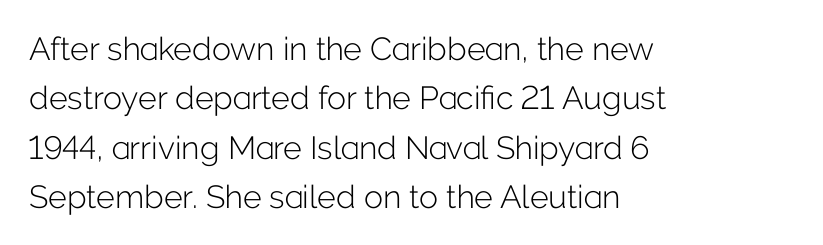
The image shows 32 px light sans-serif type, upright; set left-aligned, normal line spacing (1.54x), normal letter spacing, not underlined; low stroke contrast and a medium x-height.
